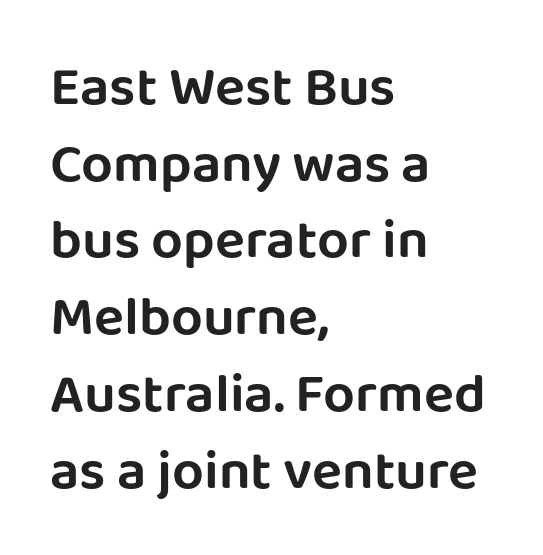
Ordinary non-slanted type is in use. Tracking here is standard; glyphs follow each other at the usual distance. Note the varied advance widths — an 'i' is clearly narrower than an 'm'. The rows are spaced the way most documents space them. The rag falls on the right side of this text block.
